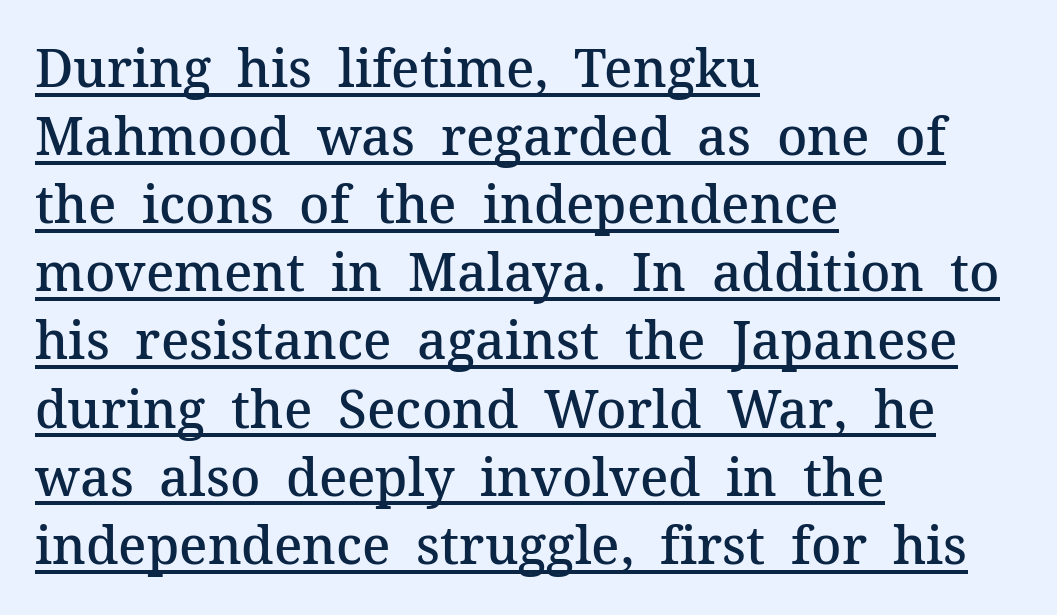
{"serif": "yes", "italic": "no", "bold": "semi", "weight": "semibold", "width": "normal", "stroke_contrast": "medium", "x_height": "medium", "monospaced": "no", "underline": "yes", "align": "left", "line_spacing": "normal", "line_spacing_ratio": 1.31, "letter_spacing": "normal", "letter_spacing_em": 0.0, "glyph_px": 52}
